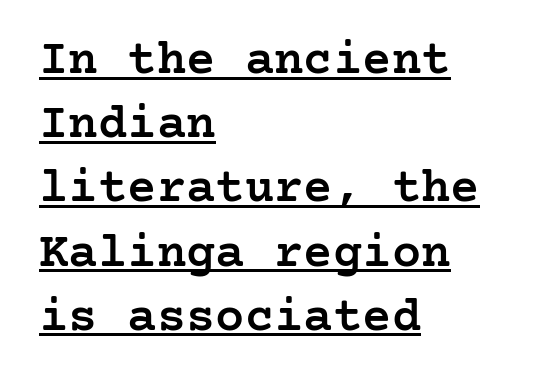
The image shows 49 px semibold serif type, upright; set left-aligned, normal line spacing (1.31x), normal letter spacing, underlined; low stroke contrast and a medium x-height.
